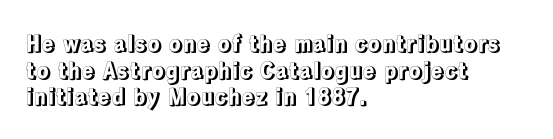
A student would call this left alignment; a typographer would say flush left, rag right. Nobody touched the tracking dial on this one. Tall strokes in this sample are plumb rather than angled. Descenders are the only things crossing below the line.
